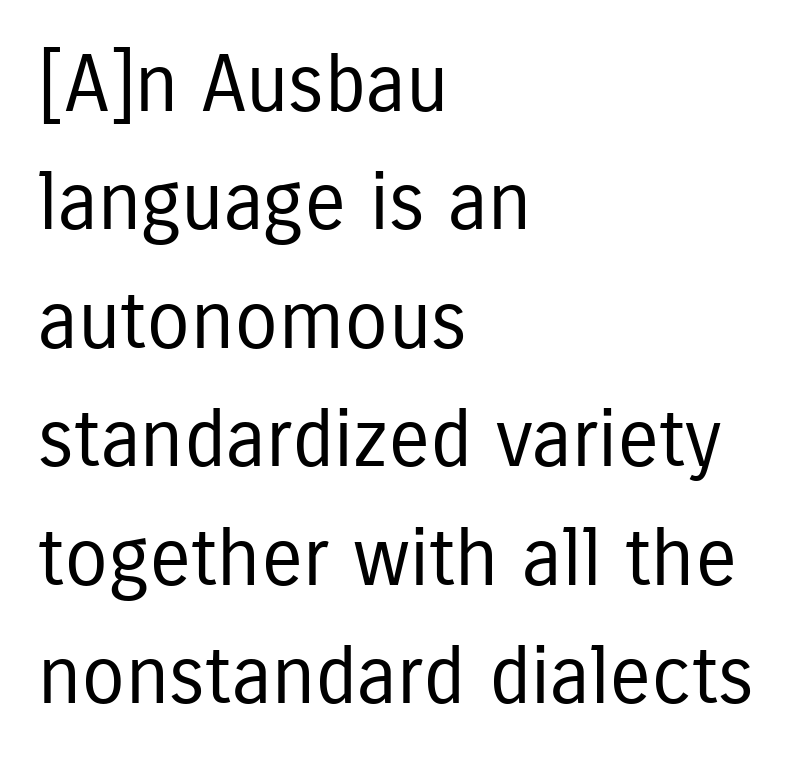
The image shows 79 px regular-weight, condensed sans-serif type, upright; set left-aligned, normal line spacing (1.5x), normal letter spacing, not underlined; low stroke contrast and a medium x-height.
